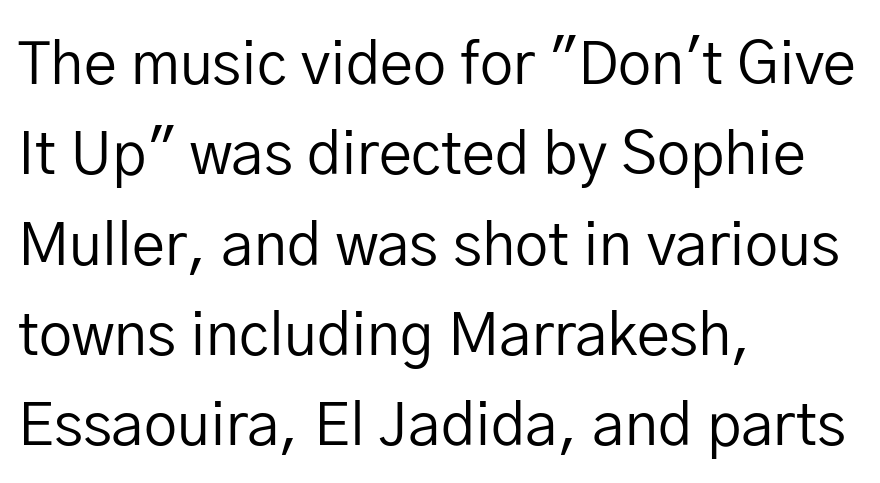
It's the straight-up-and-down kind of type. This block has exactly the height ordinary leading produces. The type is set solid horizontally, with unmodified tracking. On a weight scale, this lands at 450 or below. The passage shown is typed in a proportional face where columns would drift.
